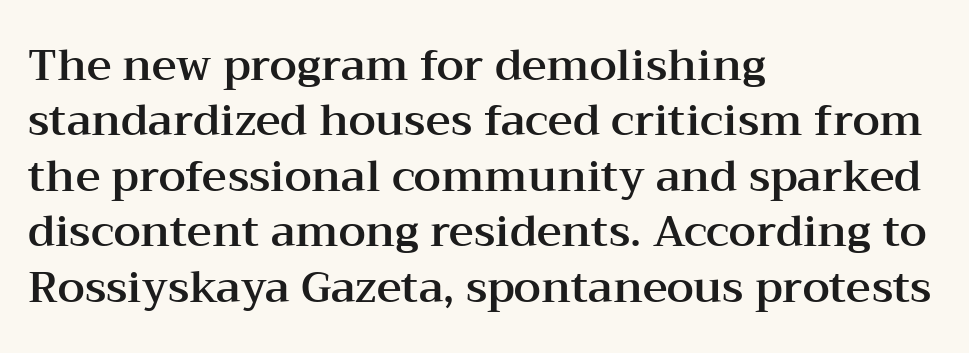
{"serif": "yes", "italic": "no", "width": "wide", "stroke_contrast": "medium", "x_height": "medium", "monospaced": "no", "underline": "no", "align": "left", "line_spacing": "normal", "line_spacing_ratio": 1.29, "letter_spacing": "normal", "letter_spacing_em": 0.0, "glyph_px": 43}
